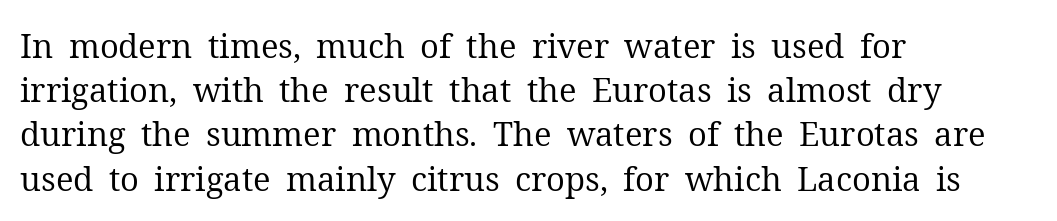
{"serif": "yes", "italic": "no", "bold": "no", "weight": "regular", "width": "normal", "stroke_contrast": "medium", "x_height": "medium", "monospaced": "no", "underline": "no", "align": "left", "line_spacing": "normal", "line_spacing_ratio": 1.34, "letter_spacing": "normal", "letter_spacing_em": 0.0, "glyph_px": 33}
